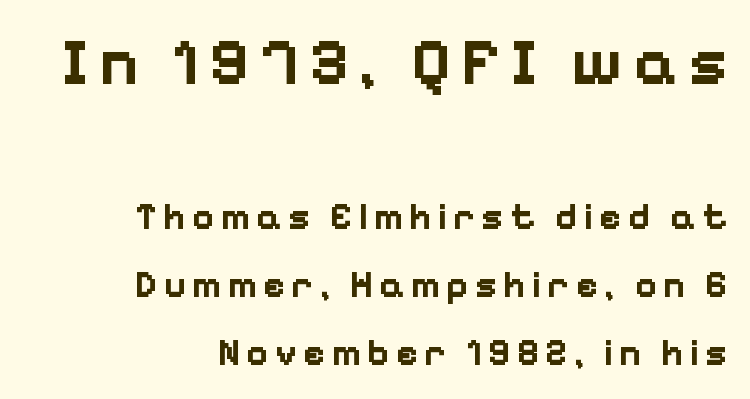
Q: Is the text bold? A: Yes.
Q: Is the text italic (slanted)? A: No, it is upright.
Q: Is the typeface a serif or a sans-serif typeface? A: Sans-serif.
Q: Is the text underlined? A: No.
Q: How is the paragraph aligned? A: Right-aligned.
Q: Which block of text is set in a larger size, the first (top) or the second (bottom)? A: The first (top) one.
Q: Width (condensed, normal, or wide)? A: Normal.
Q: Stroke contrast? A: Low.
Q: x-height? A: Medium.
Q: Monospaced? A: No.
